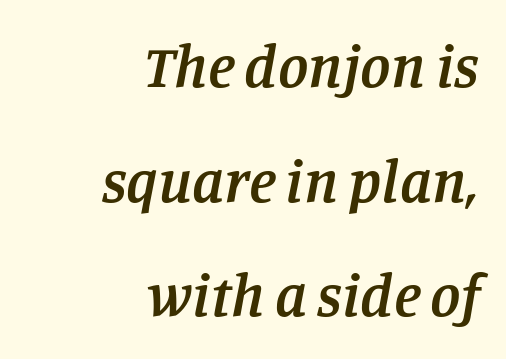
Spacing between characters is what you'd get straight out of the box. Look at the bottom of the vertical strokes: they flare into serifs here. The typesetting leans somewhat heavy: a semibold. Underlining? Definitely not there. A typesetter would mark this as italic.
